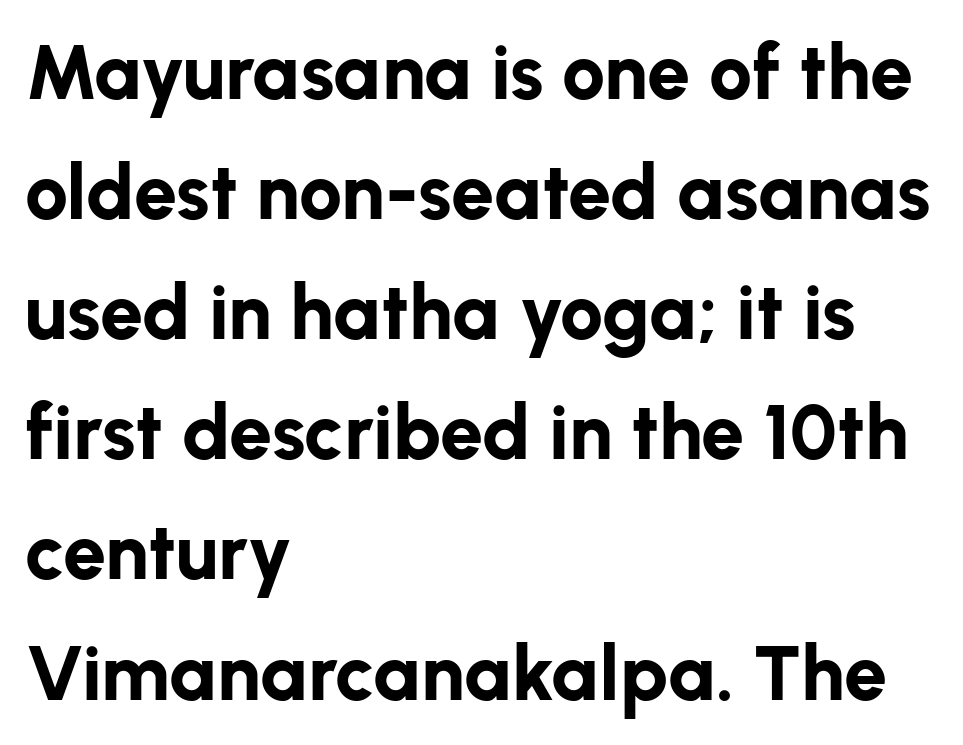
{"serif": "no", "italic": "no", "bold": "yes", "weight": "bold", "width": "normal", "stroke_contrast": "low", "x_height": "medium", "monospaced": "no", "underline": "no", "align": "left", "line_spacing": "normal", "line_spacing_ratio": 1.56, "letter_spacing": "normal", "letter_spacing_em": 0.0, "glyph_px": 77}
